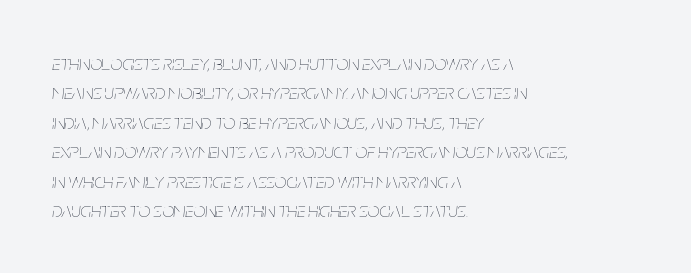
The image shows 21 px text type, italic (leaning right); set left-aligned, normal line spacing (1.4x), normal letter spacing, not underlined.
